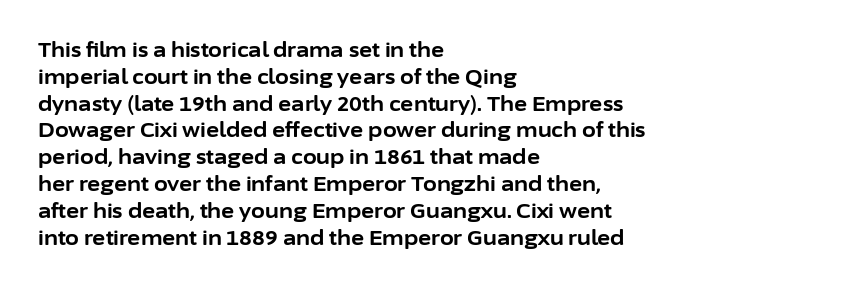
The image shows 20 px bold type, upright; set left-aligned, normal line spacing (1.34x), normal letter spacing, not underlined.
